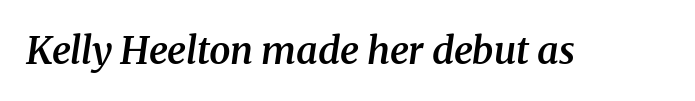
Slightly chunky letters — semibold, I'd say, not full bold. Here the designer chose a conventional face with non-uniform glyph widths. The line texture is even and compact thanks to regular tracking. Looking at the ascenders, they clearly lean. The area under the type is left untouched.
